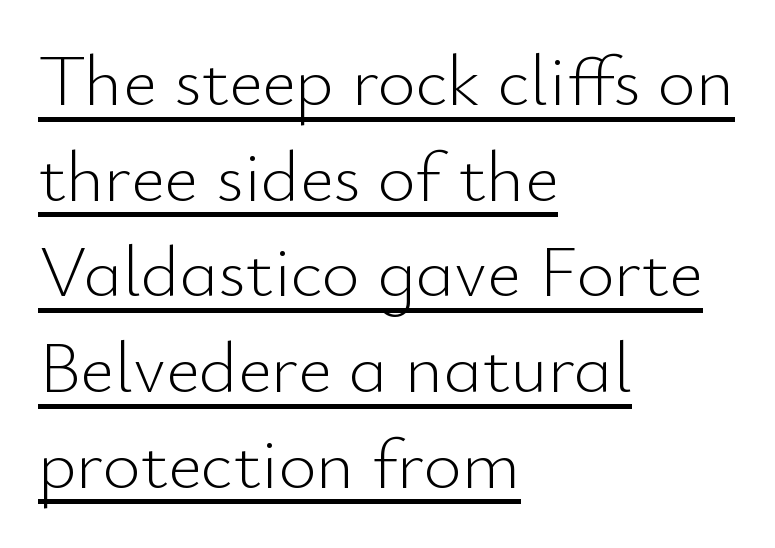
The image shows 73 px light sans-serif type, upright; set left-aligned, normal line spacing (1.31x), normal letter spacing, underlined; low stroke contrast and a small x-height.
